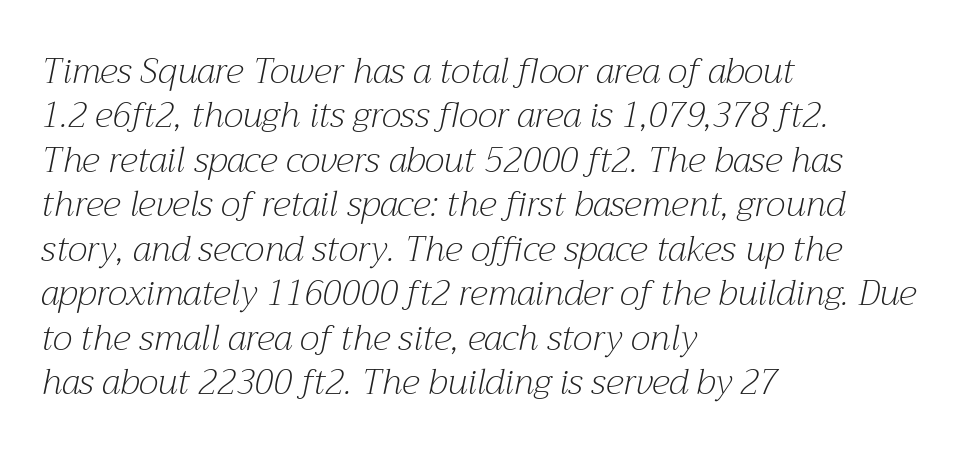
{"serif": "yes", "italic": "yes", "lean": "right", "slant_degrees": 12, "bold": "no", "weight": "light", "width": "normal", "stroke_contrast": "medium", "x_height": "medium", "monospaced": "no", "underline": "no", "align": "left", "line_spacing": "normal", "line_spacing_ratio": 1.27, "letter_spacing": "normal", "letter_spacing_em": 0.0, "glyph_px": 35}
